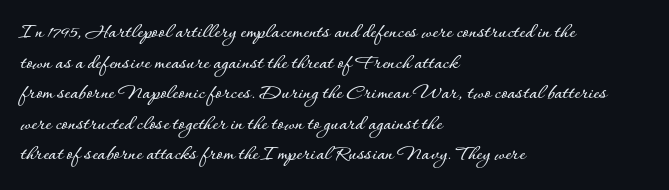
Q: Is the text italic (slanted)? A: Yes.
Q: Is the text underlined? A: No.
Q: How is the paragraph aligned? A: Left-aligned.
Q: Is the spacing between letters normal or unusually wide? A: Normal.
Q: Is the spacing between lines tight, normal or loose? A: Normal.
